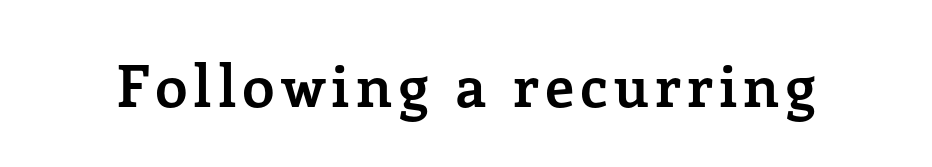
Q: Is the text bold? A: Yes.
Q: Is the text italic (slanted)? A: No, it is upright.
Q: Is the typeface a serif or a sans-serif typeface? A: Serif.
Q: Is the text underlined? A: No.
Q: Width (condensed, normal, or wide)? A: Normal.
Q: Stroke contrast? A: Low.
Q: x-height? A: Medium.
Q: Monospaced? A: No.
